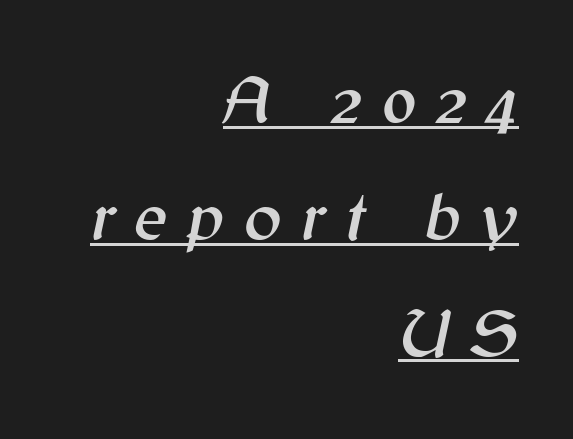
The image shows 70 px text type, italic (leaning right); set right-aligned, normal line spacing (1.67x), unusually wide letter spacing (+0.28 em), underlined; medium stroke contrast and a medium x-height.
